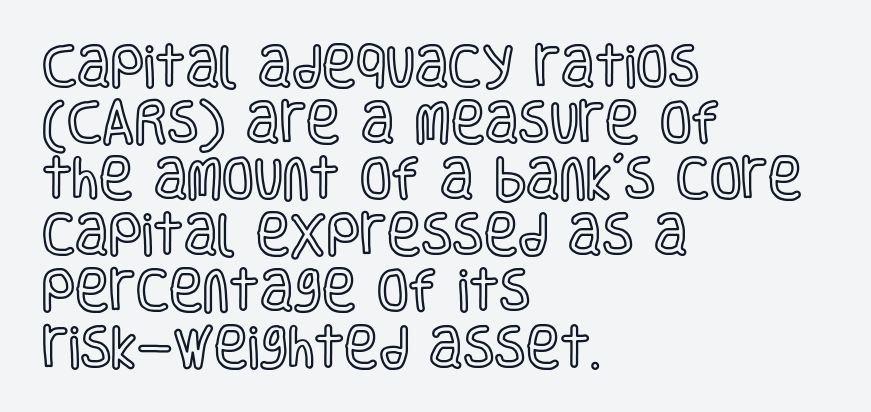
{"italic": "no", "width": "condensed", "x_height": "large", "monospaced": "no", "underline": "no", "align": "left", "line_spacing_ratio": 1.22, "letter_spacing": "normal", "letter_spacing_em": 0.0, "glyph_px": 46}
